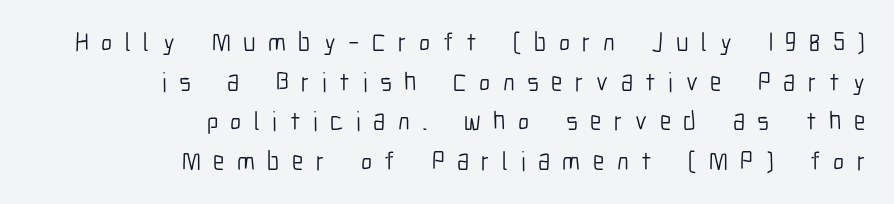
The image shows 26 px text type, upright; set right-aligned, normal line spacing (1.52x), unusually wide letter spacing (+0.48 em), not underlined.
